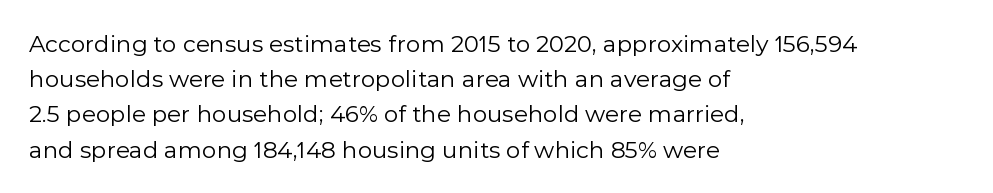
{"italic": "no", "bold": "no", "underline": "no", "align": "left", "line_spacing": "normal", "line_spacing_ratio": 1.53, "letter_spacing": "normal", "letter_spacing_em": 0.0, "glyph_px": 23}
